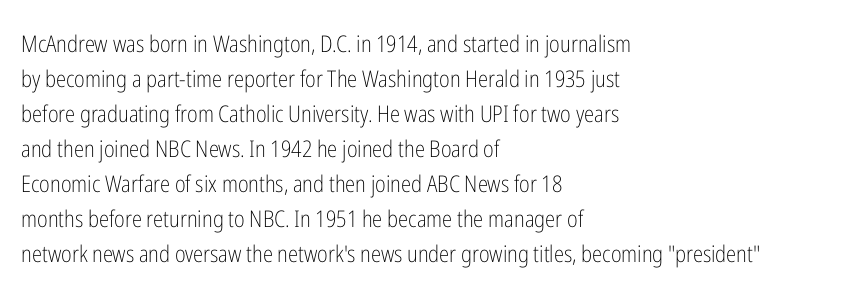
Q: Is the text bold? A: No.
Q: Is the text italic (slanted)? A: No, it is upright.
Q: Is the text underlined? A: No.
Q: How is the paragraph aligned? A: Left-aligned.
Q: Is the spacing between letters normal or unusually wide? A: Normal.
Q: Is the spacing between lines tight, normal or loose? A: Normal.
